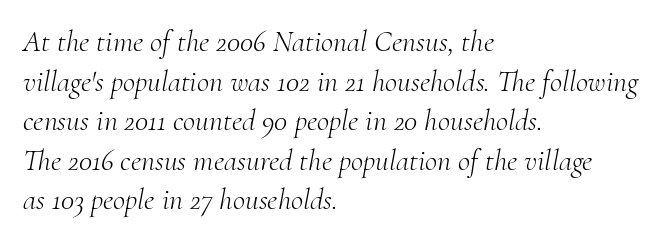
Q: Is the text bold? A: No.
Q: Is the text italic (slanted)? A: Yes, it leans right by about 10 degrees.
Q: Is the typeface a serif or a sans-serif typeface? A: Serif.
Q: Is the text underlined? A: No.
Q: How is the paragraph aligned? A: Left-aligned.
Q: Is the spacing between letters normal or unusually wide? A: Normal.
Q: Is the spacing between lines tight, normal or loose? A: Normal.
Q: Width (condensed, normal, or wide)? A: Normal.
Q: Stroke contrast? A: Medium.
Q: x-height? A: Small.
Q: Monospaced? A: No.
